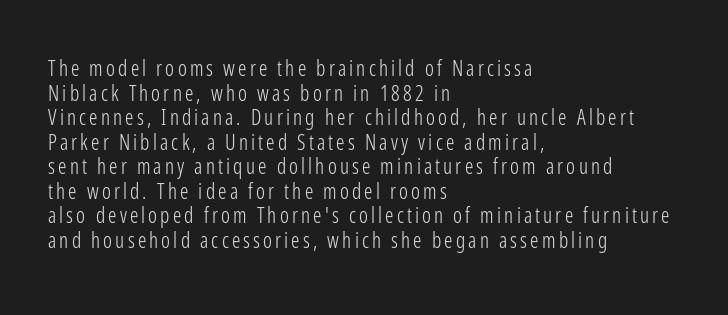
{"italic": "no", "bold": "no", "underline": "no", "align": "left", "line_spacing_ratio": 1.17, "glyph_px": 21}
